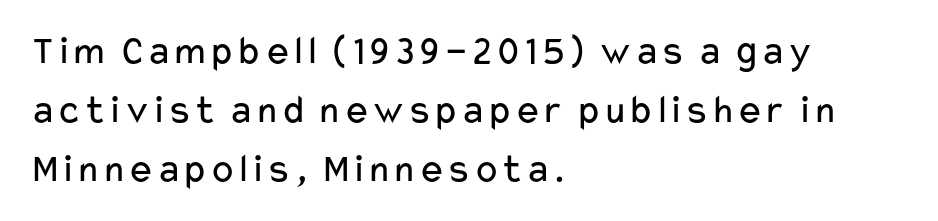
{"serif": "no", "italic": "no", "bold": "no", "weight": "regular", "width": "wide", "stroke_contrast": "low", "x_height": "medium", "monospaced": "no", "underline": "no", "align": "left", "line_spacing": "normal", "line_spacing_ratio": 1.44, "letter_spacing": "normal", "letter_spacing_em": 0.0, "glyph_px": 41}
